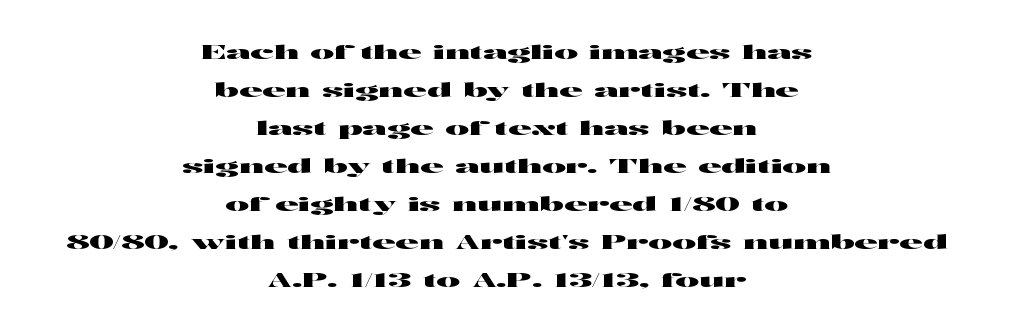
The axis of the letterforms is exactly vertical. The string is rendered with underlining switched off. The line-height multiplier appears high, well above default. Neither beginnings nor endings align; midpoints do.
